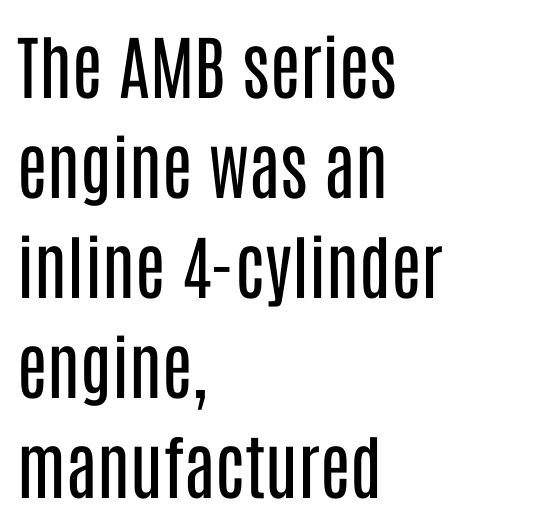
{"serif": "no", "italic": "no", "bold": "no", "weight": "regular", "width": "condensed", "stroke_contrast": "low", "x_height": "large", "monospaced": "no", "underline": "no", "align": "left", "line_spacing": "normal", "line_spacing_ratio": 1.43, "letter_spacing": "normal", "letter_spacing_em": 0.0, "glyph_px": 70}
